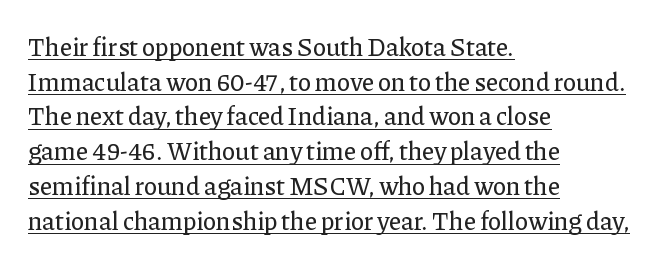
The image shows 25 px text type, upright; set left-aligned, normal line spacing (1.39x), normal letter spacing, underlined.
